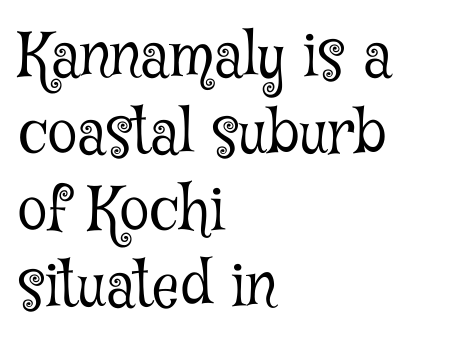
The image shows 60 px light, condensed serif type, upright; set left-aligned, normal line spacing (1.28x), normal letter spacing, not underlined; low stroke contrast and a medium x-height.
